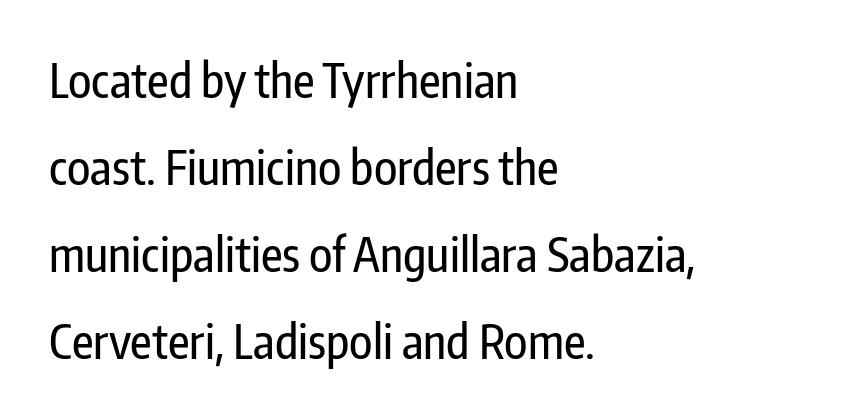
Q: Is the text italic (slanted)? A: No, it is upright.
Q: Is the typeface a serif or a sans-serif typeface? A: Sans-serif.
Q: Is the text underlined? A: No.
Q: How is the paragraph aligned? A: Left-aligned.
Q: Is the spacing between letters normal or unusually wide? A: Normal.
Q: Width (condensed, normal, or wide)? A: Condensed.
Q: Stroke contrast? A: Low.
Q: x-height? A: Medium.
Q: Monospaced? A: No.
